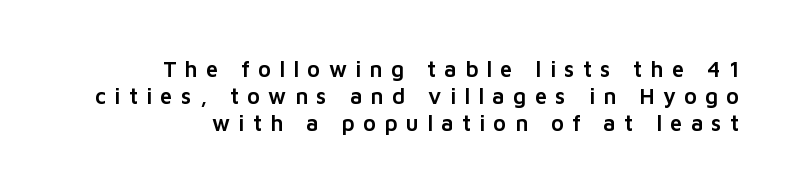
{"italic": "no", "underline": "no", "align": "right", "line_spacing_ratio": 1.23, "letter_spacing": "wide", "letter_spacing_em": 0.38, "glyph_px": 22}
